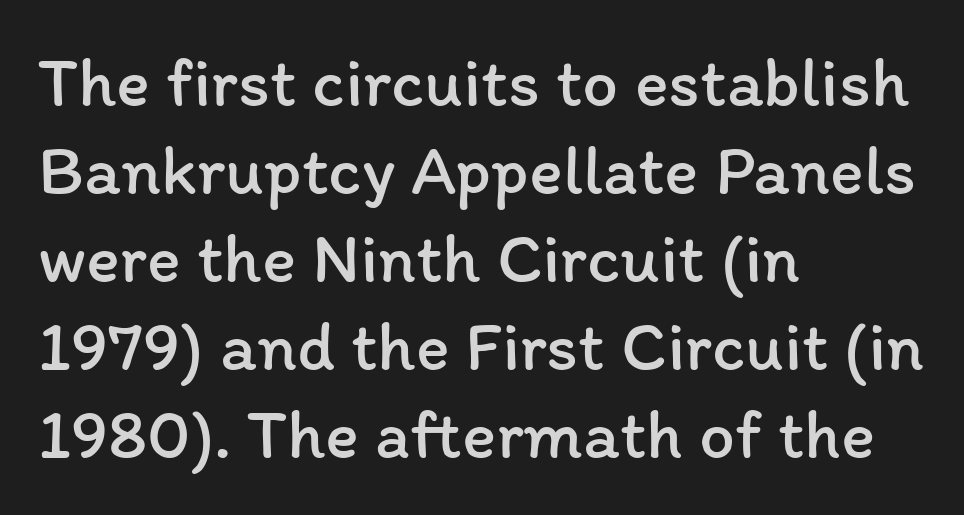
The image shows 71 px regular-weight type, upright; set left-aligned, line spacing 1.24x, normal letter spacing, not underlined; low stroke contrast and a medium x-height.
